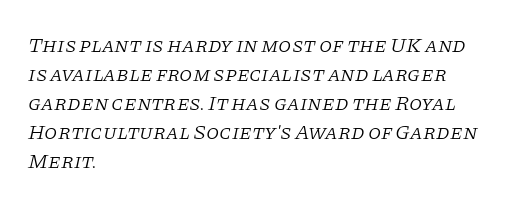
Successive baselines arrive at the customary interval. The string is rendered with underlining switched off. Each line starts at the same left margin while the right side varies. There's an unmistakable incline to the writing here. The letters look calm and open, with moderate or lighter stems.
